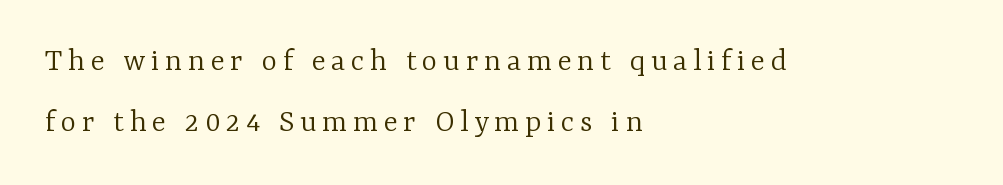
The image shows 33 px light serif type, upright; set left-aligned, line spacing 1.84x, not underlined; low stroke contrast and a medium x-height.
